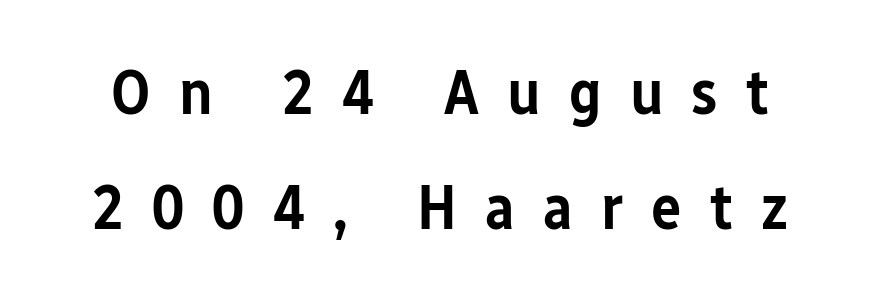
Q: Is the text bold? A: Semi-bold.
Q: Is the text italic (slanted)? A: No, it is upright.
Q: Is the typeface a serif or a sans-serif typeface? A: Sans-serif.
Q: Is the text underlined? A: No.
Q: Is the spacing between letters normal or unusually wide? A: Unusually wide.
Q: Width (condensed, normal, or wide)? A: Condensed.
Q: Stroke contrast? A: Low.
Q: x-height? A: Medium.
Q: Monospaced? A: No.
